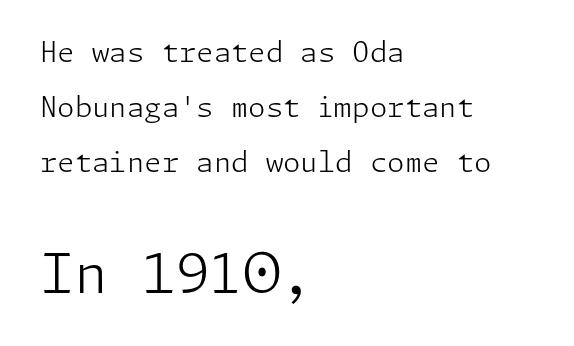
If you measured baseline to baseline, you'd find a long distance. The rag falls on the right side of this text block. Does the type have serifs? No, each stem ends abruptly. The following chunk of copy outweighs the initial chunk in type size. Honestly, the letter spacing is just normal — you wouldn't notice it.
